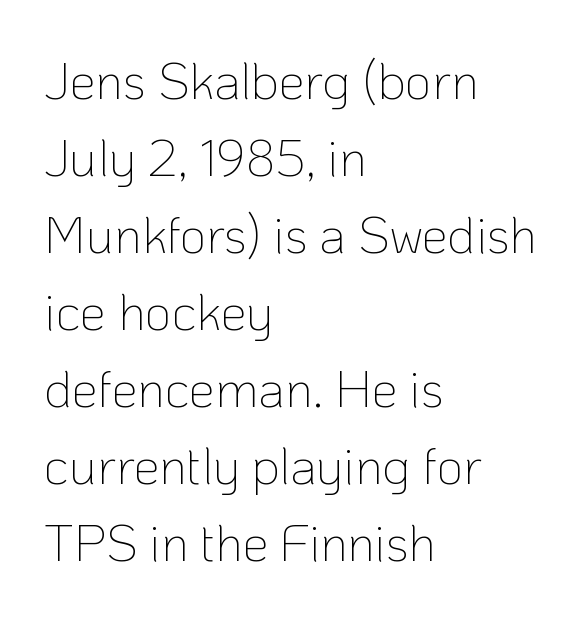
The image shows 52 px thin sans-serif type, upright; set left-aligned, normal line spacing (1.48x), normal letter spacing, not underlined; low stroke contrast and a medium x-height.
